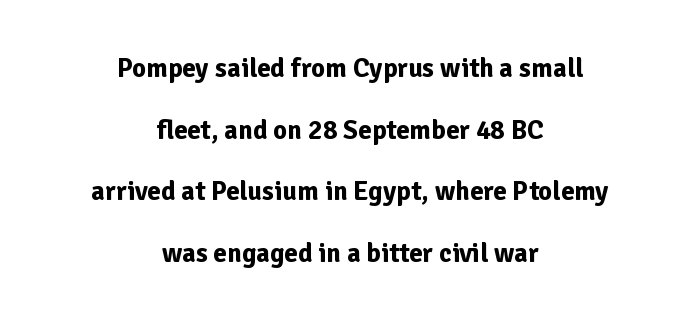
The image shows 27 px bold type, upright; set centered, loose line spacing (2.28x), normal letter spacing, not underlined.
